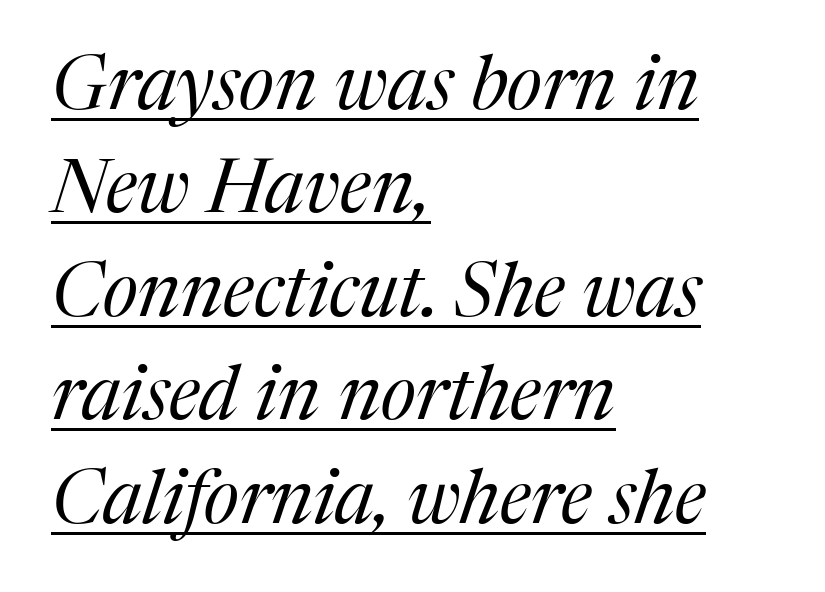
The image shows 75 px regular-weight serif type, italic (leaning right); set left-aligned, normal line spacing (1.38x), normal letter spacing, underlined; medium stroke contrast and a medium x-height.
